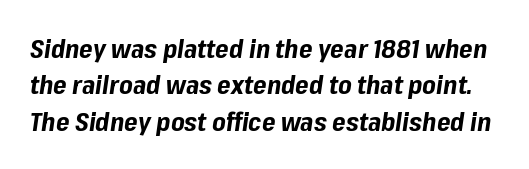
Q: Is the text bold? A: Yes.
Q: Is the text italic (slanted)? A: Yes, it leans right by about 8 degrees.
Q: Is the text underlined? A: No.
Q: Is the spacing between letters normal or unusually wide? A: Normal.
Q: Is the spacing between lines tight, normal or loose? A: Normal.
